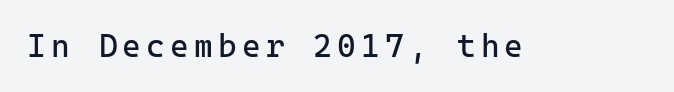
The image shows 32 px regular-weight sans-serif type, upright, monospaced; set not underlined; low stroke contrast and a medium x-height.
